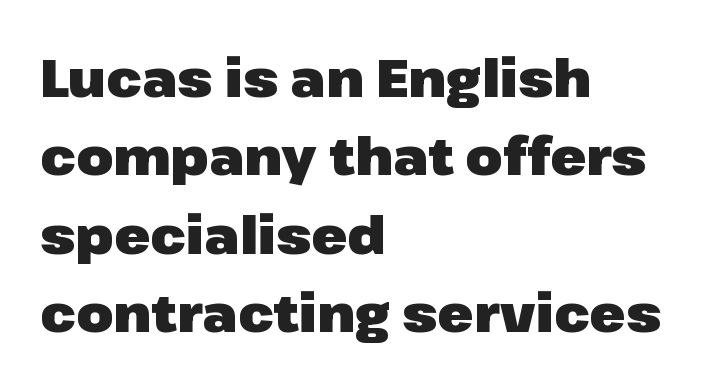
Q: Is the text bold? A: Yes.
Q: Is the text italic (slanted)? A: No, it is upright.
Q: Is the typeface a serif or a sans-serif typeface? A: Sans-serif.
Q: Is the text underlined? A: No.
Q: How is the paragraph aligned? A: Left-aligned.
Q: Is the spacing between letters normal or unusually wide? A: Normal.
Q: Is the spacing between lines tight, normal or loose? A: Normal.
Q: Width (condensed, normal, or wide)? A: Normal.
Q: Stroke contrast? A: Low.
Q: x-height? A: Medium.
Q: Monospaced? A: No.
